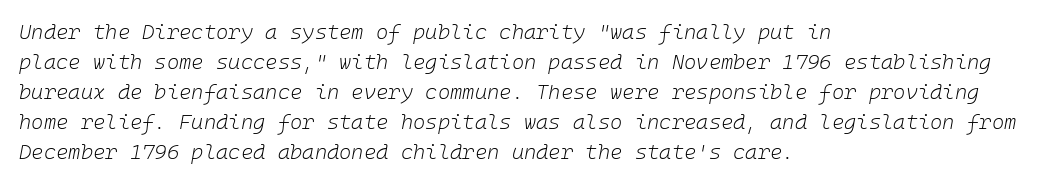
{"italic": "yes", "lean": "right", "slant_degrees": 10, "bold": "no", "underline": "no", "align": "left", "line_spacing": "normal", "line_spacing_ratio": 1.43, "letter_spacing": "normal", "letter_spacing_em": 0.0, "glyph_px": 21}
